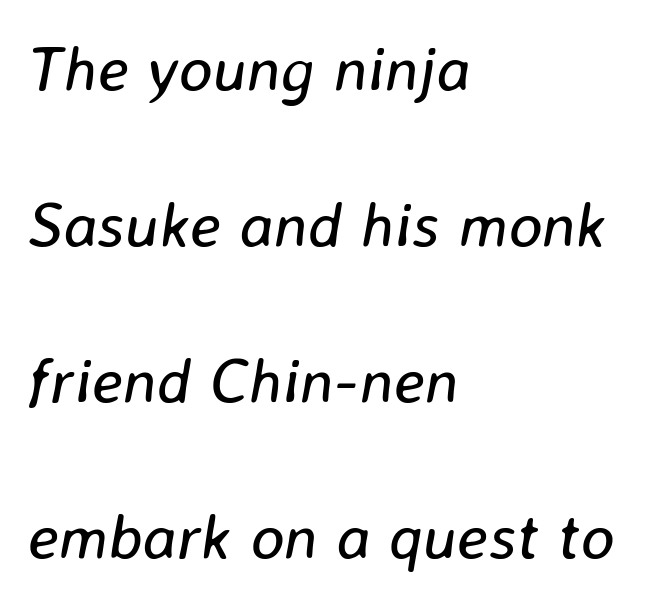
Letters have the restrained weight of plain body copy at most. Characters follow at the spacing the type designer built in. Caption: multi-line text, flush left, ragged right. This is oblique type, the kind used for emphasis or titles. The area under the type is left untouched.
